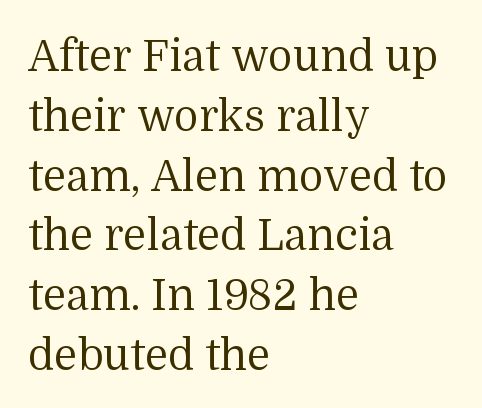
The image shows 43 px regular-weight serif type, upright; set left-aligned, normal line spacing (1.39x), normal letter spacing, not underlined; medium stroke contrast and a medium x-height.
